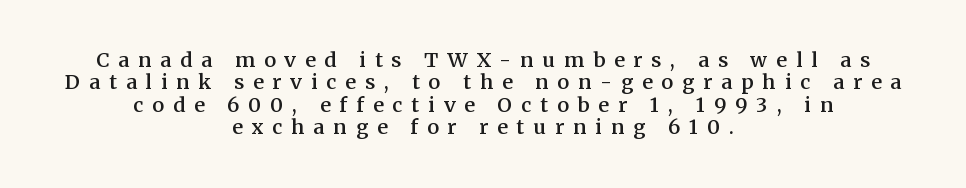
Q: Is the text bold? A: Semi-bold.
Q: Is the text italic (slanted)? A: No, it is upright.
Q: Is the text underlined? A: No.
Q: How is the paragraph aligned? A: Centered.
Q: Is the spacing between letters normal or unusually wide? A: Unusually wide.
Q: Is the spacing between lines tight, normal or loose? A: Tight.
